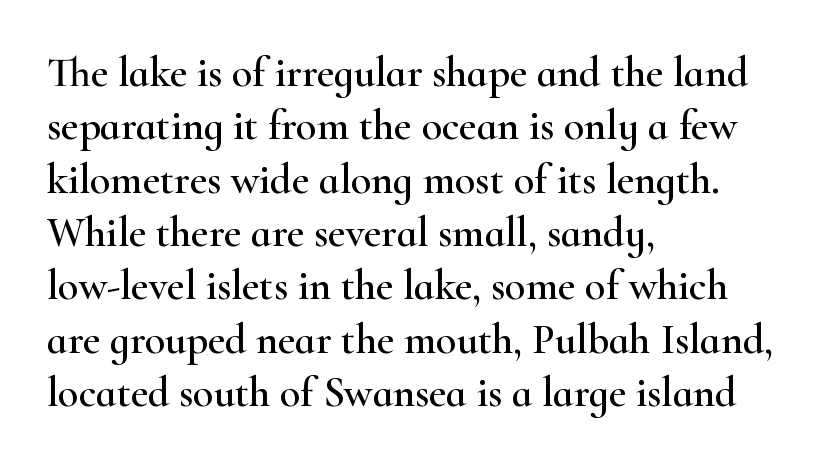
{"serif": "yes", "italic": "no", "width": "wide", "stroke_contrast": "high", "x_height": "small", "monospaced": "no", "underline": "no", "align": "left", "line_spacing": "normal", "line_spacing_ratio": 1.27, "letter_spacing": "normal", "letter_spacing_em": 0.0, "glyph_px": 42}
